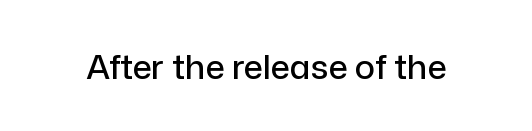
Look at the bottom of the vertical strokes: they stop flat, with no serifs. Just letters on the line, the space beneath them empty. A typesetter would call this proportional, since set widths differ per character. The lettering holds an erect, upright posture throughout. The horizontal fit of the characters is conventional and even.
